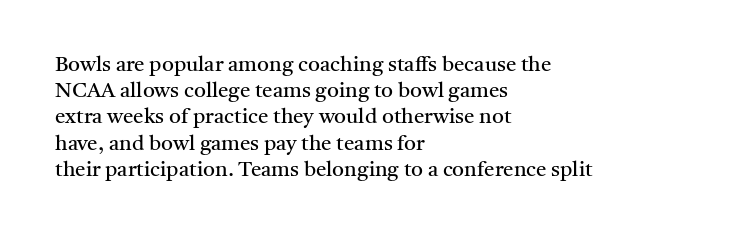
The image shows 21 px text type, upright; set left-aligned, normal line spacing (1.25x), normal letter spacing, not underlined.
